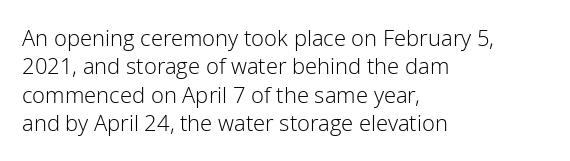
Q: Is the text bold? A: No.
Q: Is the text italic (slanted)? A: No, it is upright.
Q: Is the text underlined? A: No.
Q: How is the paragraph aligned? A: Left-aligned.
Q: Is the spacing between letters normal or unusually wide? A: Normal.
Q: Is the spacing between lines tight, normal or loose? A: Normal.
